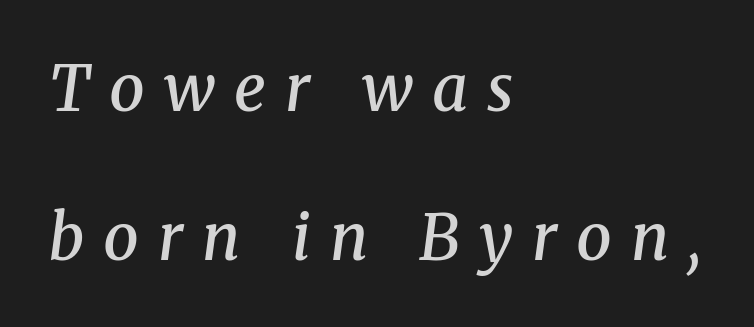
The image shows 63 px semibold serif type, italic (leaning right); set left-aligned, loose line spacing (2.36x), unusually wide letter spacing (+0.3 em), not underlined; medium stroke contrast and a medium x-height.
